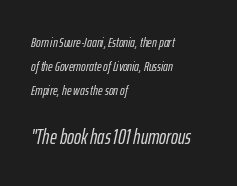
Q: Is the text italic (slanted)? A: Yes, it leans right by about 12 degrees.
Q: Is the text underlined? A: No.
Q: How is the paragraph aligned? A: Left-aligned.
Q: Is the spacing between letters normal or unusually wide? A: Normal.
Q: Which block of text is set in a larger size, the first (top) or the second (bottom)? A: The second (bottom) one.
